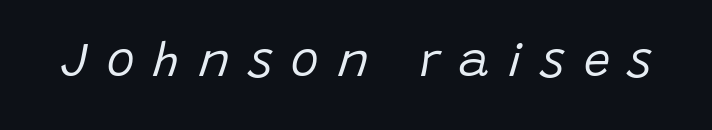
{"italic": "yes", "lean": "right", "slant_degrees": 15, "bold": "no", "weight": "regular", "width": "normal", "stroke_contrast": "low", "x_height": "large", "monospaced": "no", "underline": "no", "letter_spacing": "wide", "letter_spacing_em": 0.4, "glyph_px": 47}
